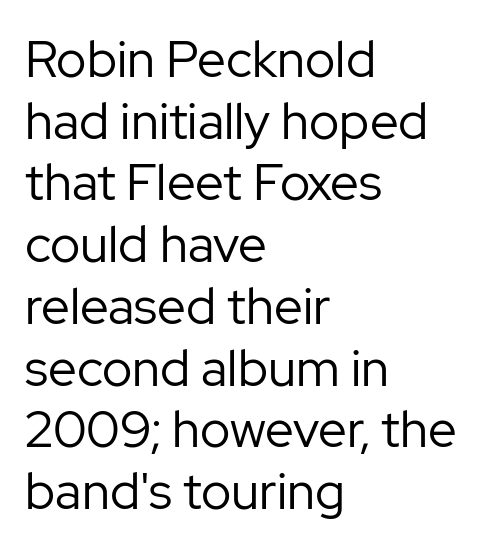
{"serif": "no", "italic": "no", "bold": "no", "weight": "regular", "width": "normal", "stroke_contrast": "low", "x_height": "medium", "monospaced": "no", "underline": "no", "align": "left", "line_spacing_ratio": 1.21, "letter_spacing": "normal", "letter_spacing_em": 0.0, "glyph_px": 51}
